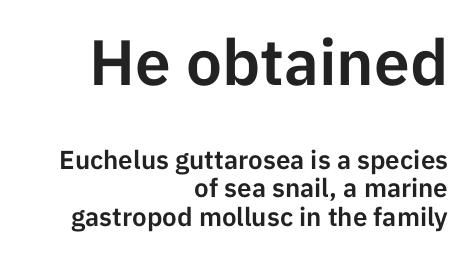
The image shows 64 px sans-serif type, upright; set right-aligned, tight line spacing (1.09x), normal letter spacing, not underlined; the first (top) block is 2.46x larger; low stroke contrast and a medium x-height.
